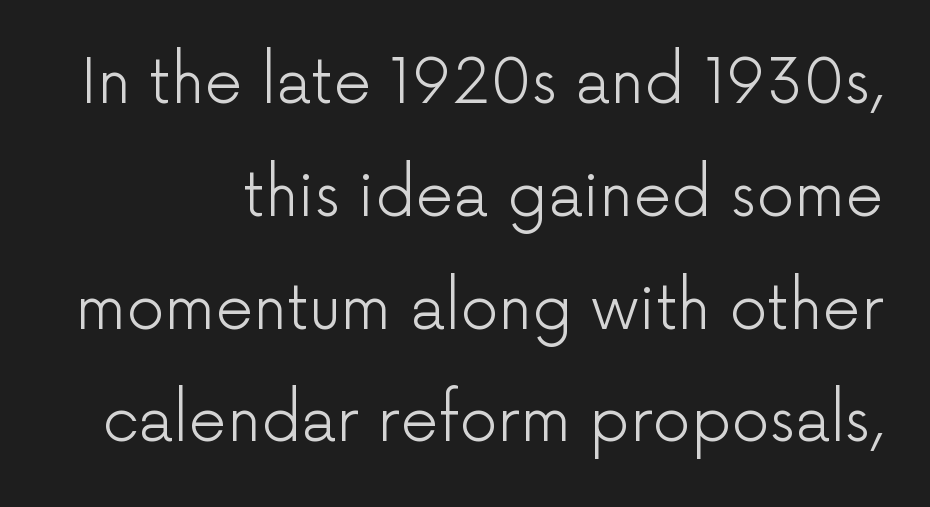
{"serif": "no", "italic": "no", "bold": "no", "weight": "light", "width": "normal", "stroke_contrast": "low", "x_height": "medium", "monospaced": "no", "underline": "no", "align": "right", "line_spacing_ratio": 1.88, "letter_spacing": "normal", "letter_spacing_em": 0.0, "glyph_px": 60}
